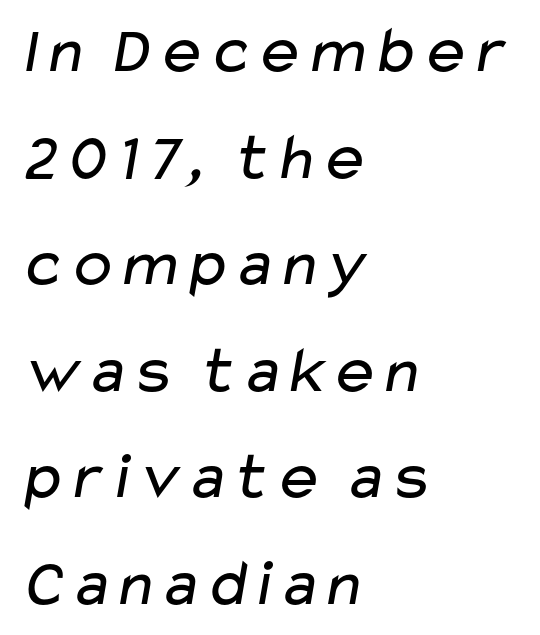
Is this a heavy cut? Hardly; it is regular or lighter. Summary of vertical rhythm: regular, with standard interline spacing. These lines keep a tight, regular rhythm from letter to letter. Is this a fixed-width face? No — the glyphs have proportional, varying widths.
